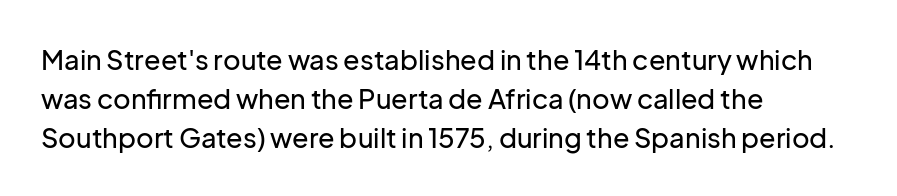
The image shows 27 px text type, upright; set left-aligned, normal line spacing (1.45x), normal letter spacing, not underlined.
